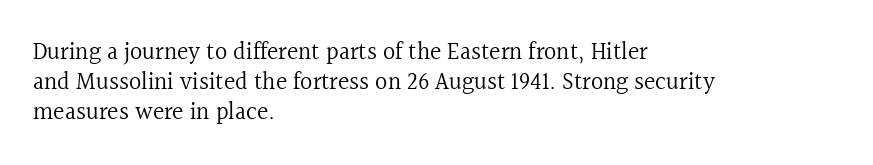
Q: Is the text bold? A: No.
Q: Is the text italic (slanted)? A: No, it is upright.
Q: Is the text underlined? A: No.
Q: How is the paragraph aligned? A: Left-aligned.
Q: Is the spacing between letters normal or unusually wide? A: Normal.
